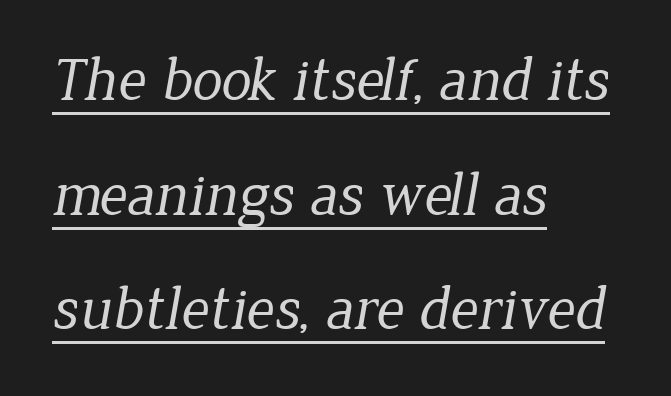
Every row of glyphs begins at an identical x-position on the left. Unlike a clean sans, this face finishes its strokes with serifs. The rendering uses natural spacing where letterforms have individual widths. Words appear dense and cohesive because spacing is normal.
